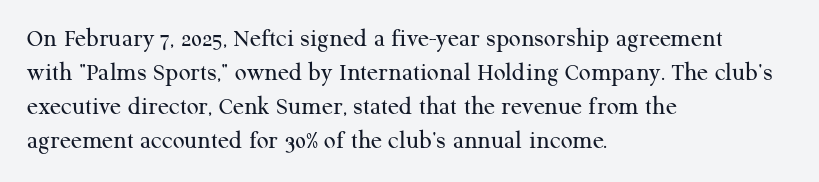
Q: Is the text bold? A: No.
Q: Is the text italic (slanted)? A: No, it is upright.
Q: Is the text underlined? A: No.
Q: How is the paragraph aligned? A: Left-aligned.
Q: Is the spacing between letters normal or unusually wide? A: Normal.
Q: Is the spacing between lines tight, normal or loose? A: Normal.
